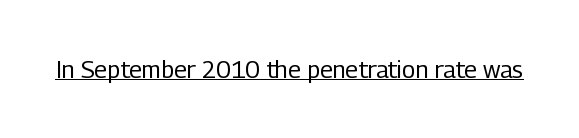
Underlined type. When letters stand straight like this, we call the style roman or upright. The line texture is even and compact thanks to regular tracking. The strokes carry an ordinary text weight at most.
